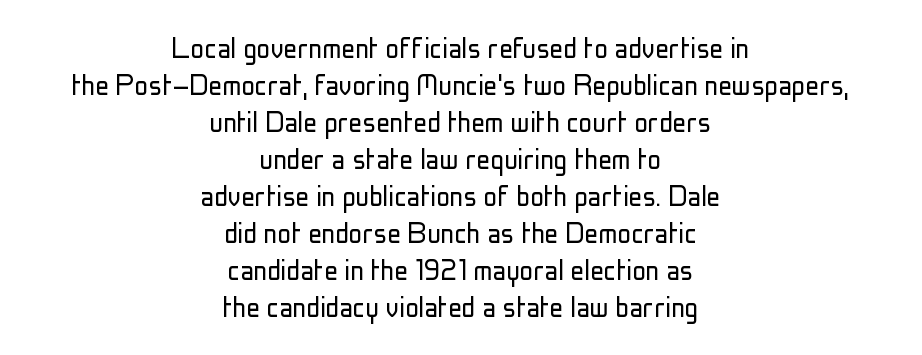
Q: Is the text bold? A: No.
Q: Is the text italic (slanted)? A: No, it is upright.
Q: Is the typeface a serif or a sans-serif typeface? A: Sans-serif.
Q: Is the text underlined? A: No.
Q: How is the paragraph aligned? A: Centered.
Q: Is the spacing between letters normal or unusually wide? A: Normal.
Q: Is the spacing between lines tight, normal or loose? A: Tight.
Q: Width (condensed, normal, or wide)? A: Condensed.
Q: Stroke contrast? A: Low.
Q: x-height? A: Medium.
Q: Monospaced? A: No.
